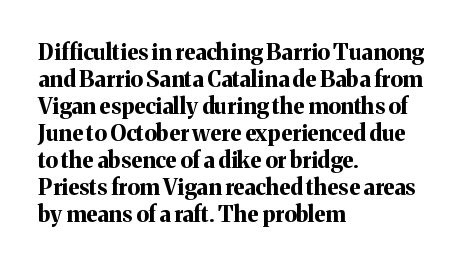
The setting favours the left margin, as ordinary paragraphs usually do. The strip under each line holds only bare page. Every letter is thick-stroked: bold, no question. In terms of posture, this sample is upright. Is the letter spacing exaggerated? No — it looks like the ordinary default.
